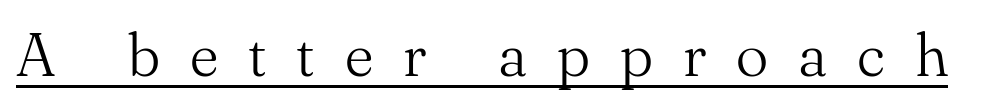
The lettering holds an erect, upright posture throughout. Is the letter spacing exaggerated? Yes — the characters are pushed far apart. Varying glyph widths throughout — classic text-font behaviour. The typesetting does not lean heavy: it is not bold. The glyphs are accompanied by a horizontal stroke just below them. The font family rendered here belongs to the serif group.
